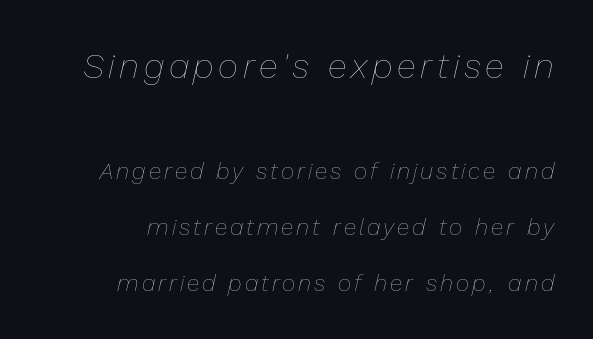
The words here are not underlined. Tall strokes in this sample are angled rather than plumb. Think of a printed novel: that variable character pitch is what you see here. Nothing heavy about these letters — not bold at all.
